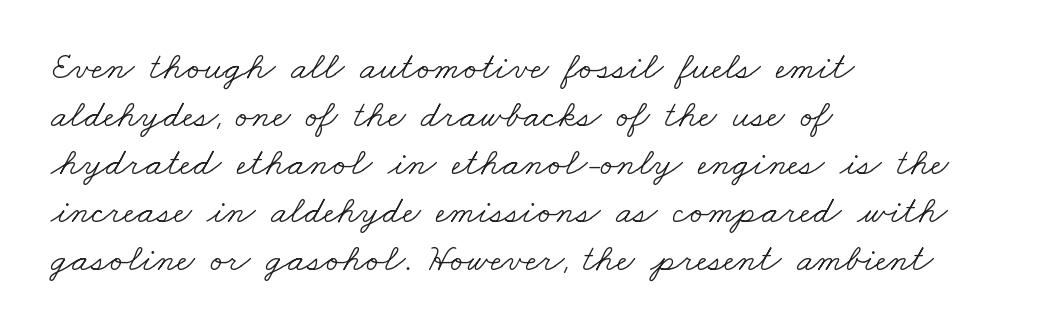
Only glyphs here, with clear space below each row. Is this a fixed-width face? No — the glyphs have proportional, varying widths. Letterform terminals end in serifs throughout the passage. Is the letter spacing exaggerated? No — it looks like the ordinary default.
